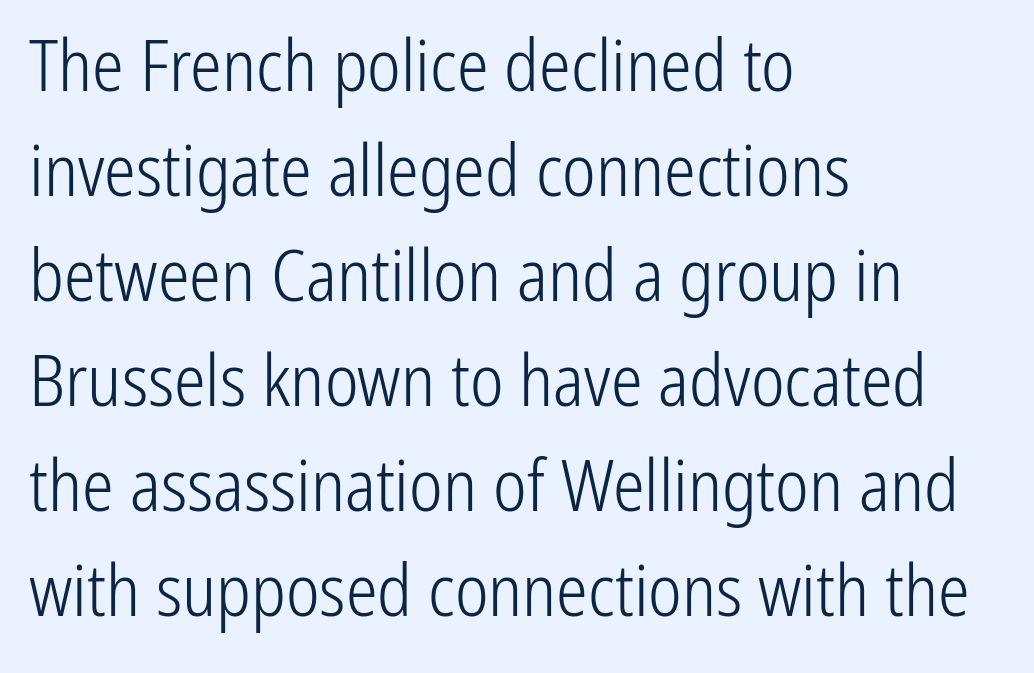
The letters advance in unequal steps, a hallmark of proportional type. Evenly set lines give the paragraph a standard silhouette. Unlike a traditional serif, this face leaves its strokes unadorned. The type sits square on the baseline with zero lean.
